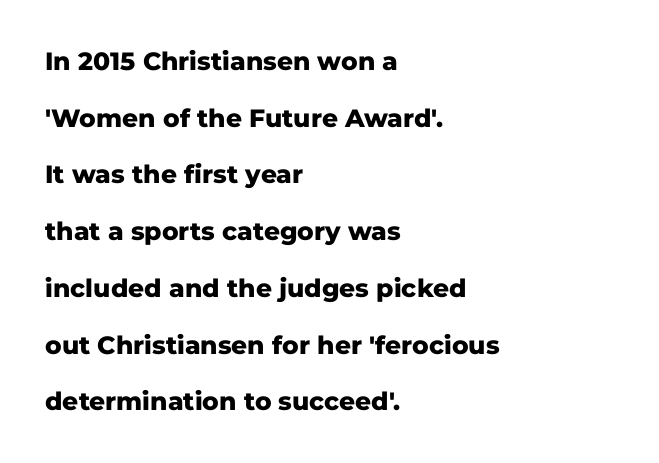
The image shows 25 px bold type, upright; set left-aligned, loose line spacing (2.27x), normal letter spacing, not underlined.
